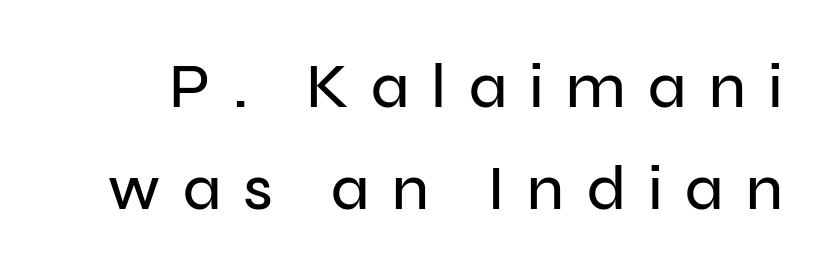
{"serif": "no", "italic": "no", "width": "normal", "stroke_contrast": "low", "x_height": "medium", "monospaced": "no", "underline": "no", "line_spacing": "normal", "line_spacing_ratio": 1.65, "letter_spacing": "wide", "letter_spacing_em": 0.36, "glyph_px": 62}
